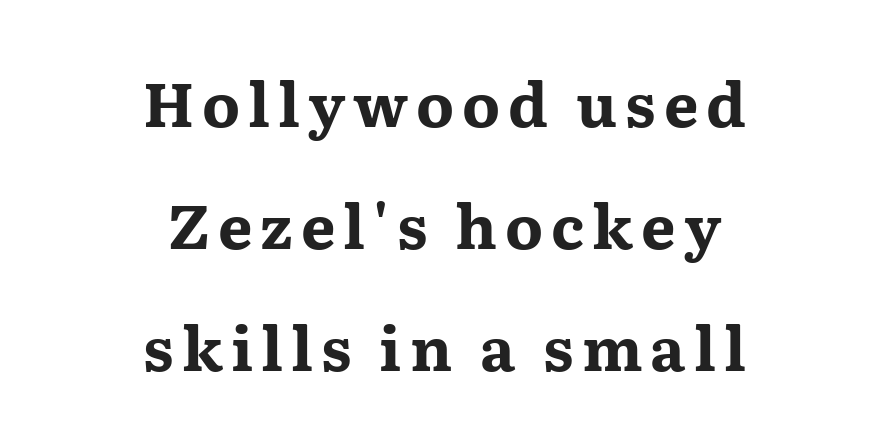
Q: Is the text bold? A: Yes.
Q: Is the text italic (slanted)? A: No, it is upright.
Q: Is the typeface a serif or a sans-serif typeface? A: Serif.
Q: Is the text underlined? A: No.
Q: How is the paragraph aligned? A: Centered.
Q: Is the spacing between lines tight, normal or loose? A: Loose.
Q: Width (condensed, normal, or wide)? A: Wide.
Q: Stroke contrast? A: Medium.
Q: x-height? A: Medium.
Q: Monospaced? A: No.
